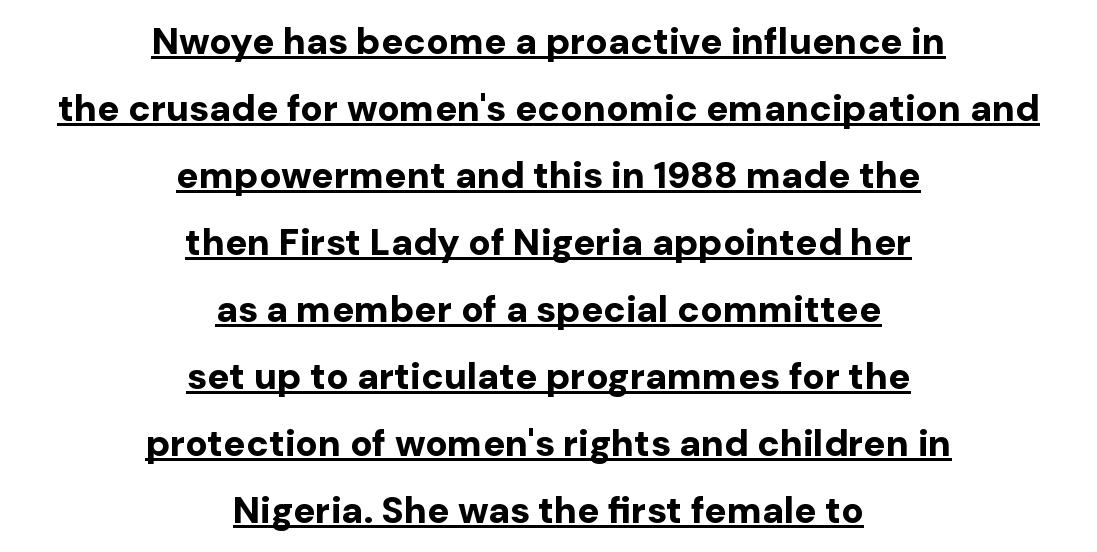
The image shows 37 px bold sans-serif type, upright; set centered, line spacing 1.81x, normal letter spacing, underlined; low stroke contrast and a medium x-height.
